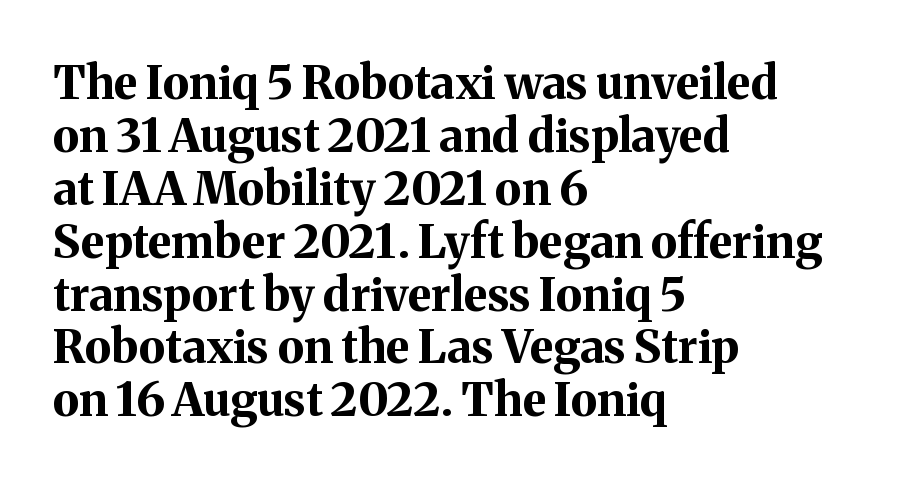
Q: Is the text bold? A: Yes.
Q: Is the text italic (slanted)? A: No, it is upright.
Q: Is the typeface a serif or a sans-serif typeface? A: Serif.
Q: Is the text underlined? A: No.
Q: How is the paragraph aligned? A: Left-aligned.
Q: Is the spacing between letters normal or unusually wide? A: Normal.
Q: Is the spacing between lines tight, normal or loose? A: Tight.
Q: Width (condensed, normal, or wide)? A: Normal.
Q: Stroke contrast? A: Medium.
Q: x-height? A: Medium.
Q: Monospaced? A: No.
